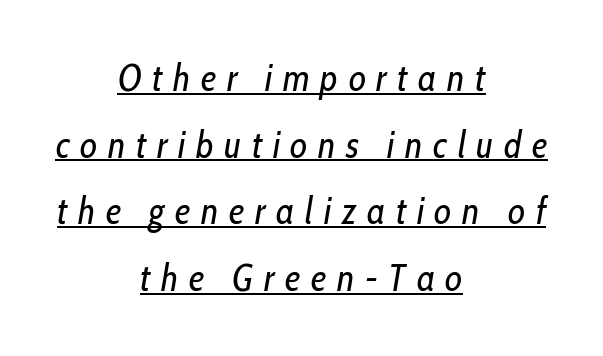
Q: Is the text bold? A: No.
Q: Is the text italic (slanted)? A: Yes, it leans right by about 10 degrees.
Q: Is the text underlined? A: Yes.
Q: How is the paragraph aligned? A: Centered.
Q: Is the spacing between letters normal or unusually wide? A: Unusually wide.
Q: Width (condensed, normal, or wide)? A: Condensed.
Q: Stroke contrast? A: Low.
Q: x-height? A: Medium.
Q: Monospaced? A: No.
